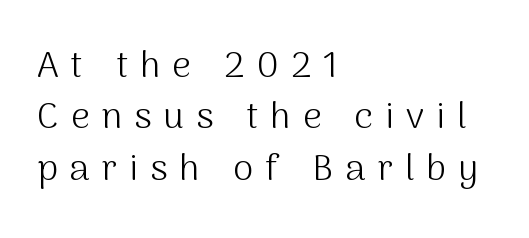
The image shows 37 px light sans-serif type, upright; set left-aligned, normal line spacing (1.39x), unusually wide letter spacing (+0.32 em), not underlined; medium stroke contrast and a medium x-height.
